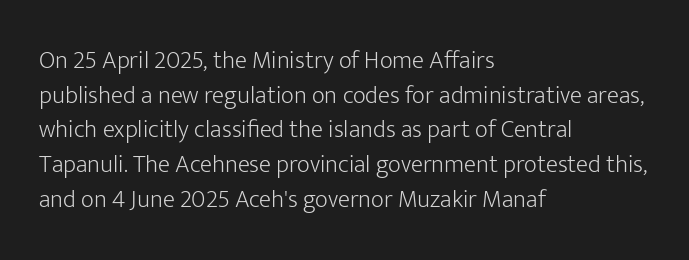
The letters stand straight up with perfectly vertical stems. The typesetter chose a ragged-right arrangement here. What's the leading like? Ordinary, nothing unusual. Nothing unusual about the tracking: characters are spaced as the font intends. Is the stroke heavy? The answer is a plain regular-or-lighter.
